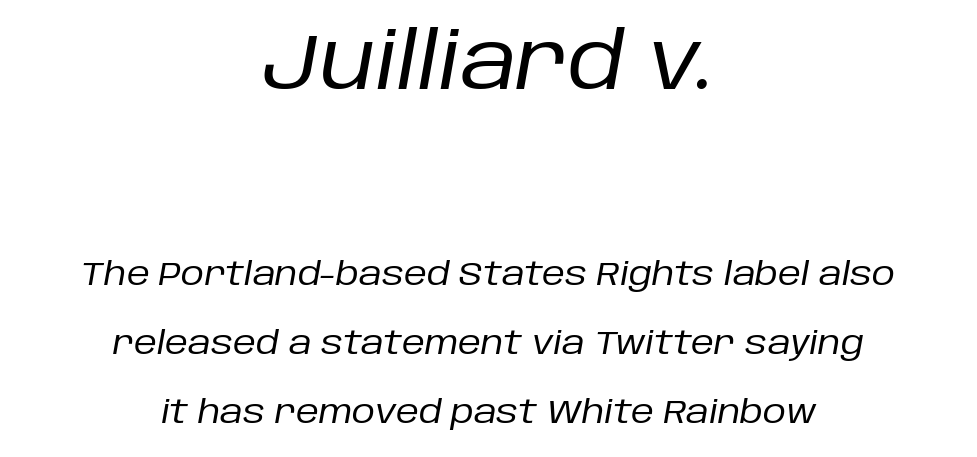
Whoever set this chose breathing room over compactness in the vertical rhythm. This sample uses plain, unmodified letter spacing. This sample is center-justified, so both line endings float freely. Is this a fixed-width face? No — the glyphs have proportional, varying widths. Is the type slanted? Yes — the strokes lean at a clear angle.
